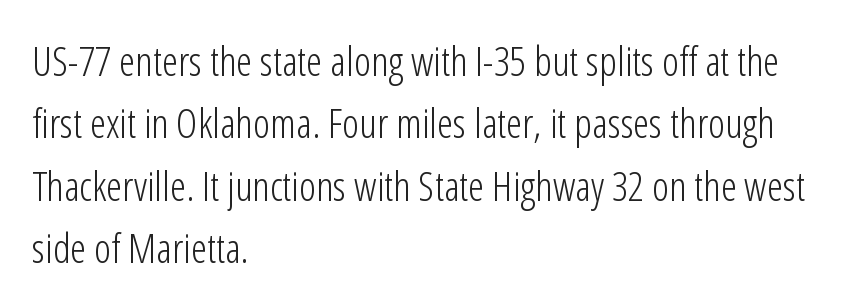
The image shows 41 px light, condensed sans-serif type, upright; set left-aligned, normal line spacing (1.52x), normal letter spacing, not underlined; low stroke contrast and a medium x-height.
